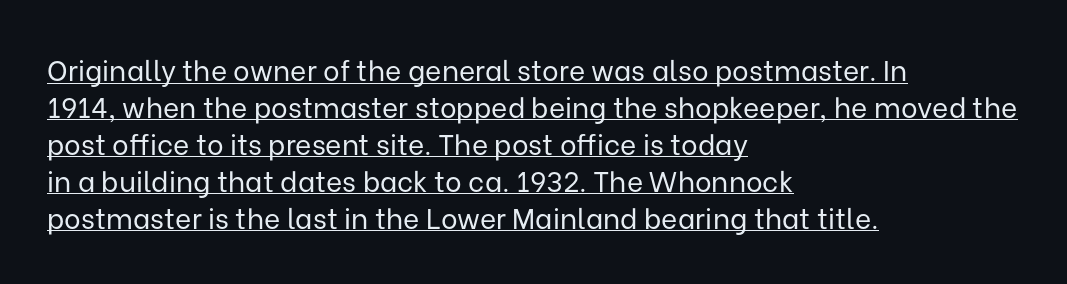
The image shows 28 px regular-weight sans-serif type, upright; set left-aligned, normal line spacing (1.32x), normal letter spacing, underlined; low stroke contrast and a medium x-height.
